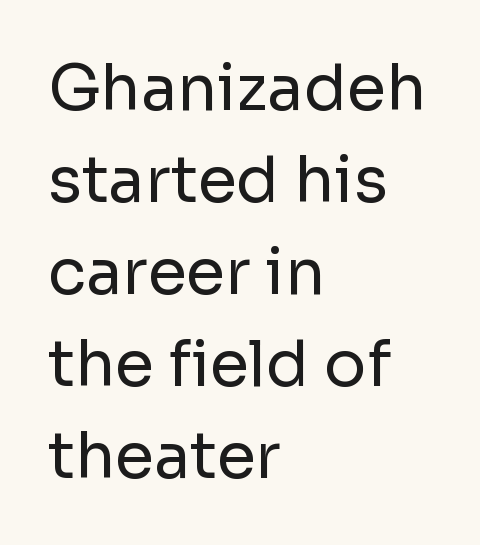
{"serif": "no", "italic": "no", "bold": "no", "weight": "regular", "width": "normal", "stroke_contrast": "low", "x_height": "medium", "monospaced": "no", "underline": "no", "align": "left", "line_spacing": "normal", "line_spacing_ratio": 1.46, "letter_spacing": "normal", "letter_spacing_em": 0.0, "glyph_px": 63}
